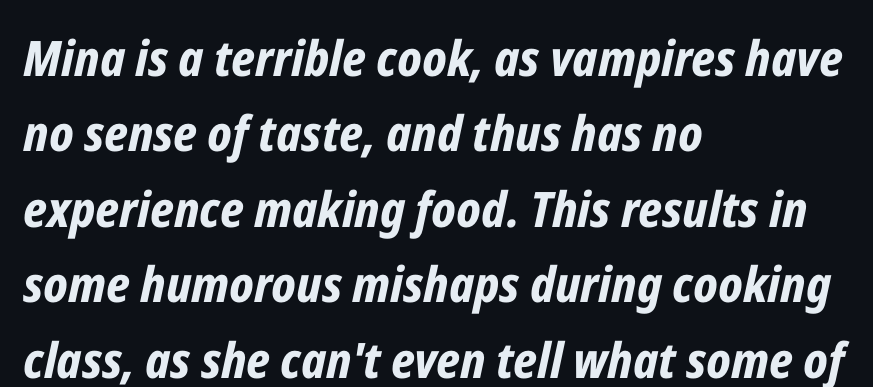
Q: Is the text bold? A: Yes.
Q: Is the text italic (slanted)? A: Yes, it leans right by about 12 degrees.
Q: Is the text underlined? A: No.
Q: How is the paragraph aligned? A: Left-aligned.
Q: Is the spacing between letters normal or unusually wide? A: Normal.
Q: Is the spacing between lines tight, normal or loose? A: Normal.
Q: Width (condensed, normal, or wide)? A: Condensed.
Q: Stroke contrast? A: Low.
Q: x-height? A: Medium.
Q: Monospaced? A: No.
